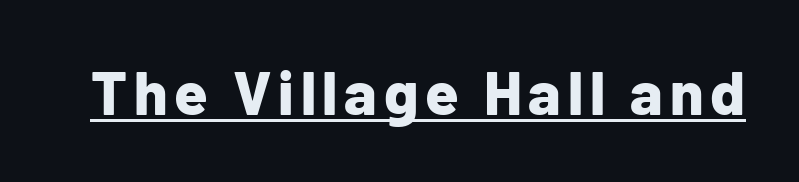
Q: Is the text bold? A: Yes.
Q: Is the text italic (slanted)? A: No, it is upright.
Q: Is the typeface a serif or a sans-serif typeface? A: Sans-serif.
Q: Is the text underlined? A: Yes.
Q: Width (condensed, normal, or wide)? A: Normal.
Q: Stroke contrast? A: Low.
Q: x-height? A: Medium.
Q: Monospaced? A: No.
